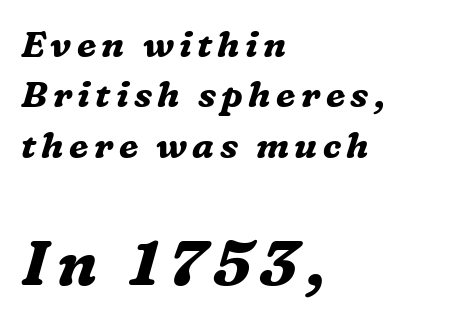
The image shows 63 px bold serif type, italic (leaning right); set left-aligned, normal line spacing (1.4x), not underlined; the second (bottom) block is 1.75x larger; medium stroke contrast and a medium x-height.
